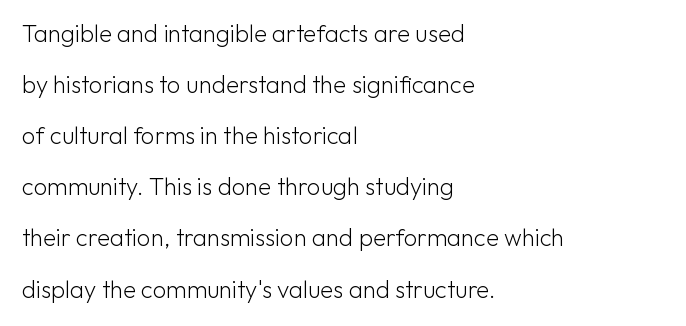
{"italic": "no", "bold": "no", "underline": "no", "align": "left", "line_spacing": "loose", "line_spacing_ratio": 2.13, "letter_spacing": "normal", "letter_spacing_em": 0.0, "glyph_px": 24}
